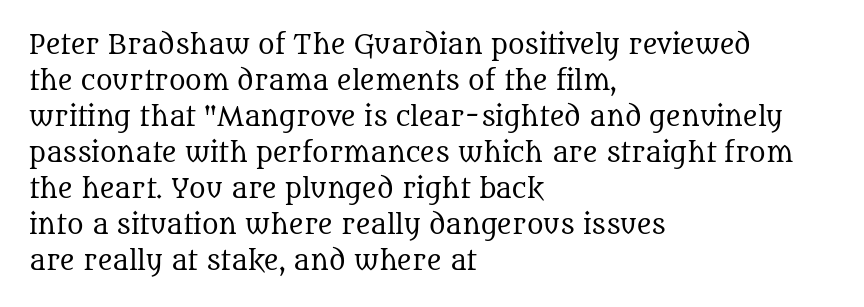
The rendering anchors every line to the left-hand side. Words appear dense and cohesive because spacing is normal. Does the leading feel generous? No, just average. A quiet, ordinary-to-light weight characterises the typeface.
